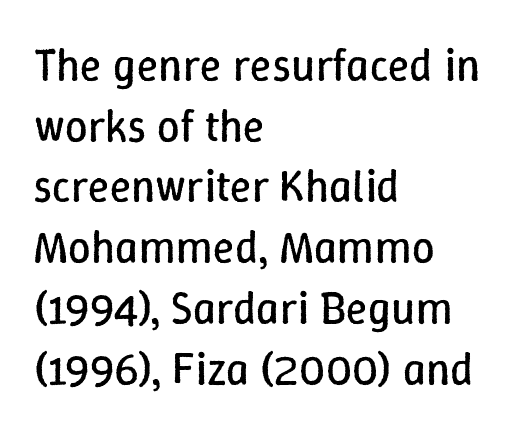
Q: Is the text bold? A: No.
Q: Is the text italic (slanted)? A: No, it is upright.
Q: Is the text underlined? A: No.
Q: How is the paragraph aligned? A: Left-aligned.
Q: Is the spacing between letters normal or unusually wide? A: Normal.
Q: Is the spacing between lines tight, normal or loose? A: Normal.
Q: Width (condensed, normal, or wide)? A: Normal.
Q: Stroke contrast? A: Low.
Q: x-height? A: Medium.
Q: Monospaced? A: No.
